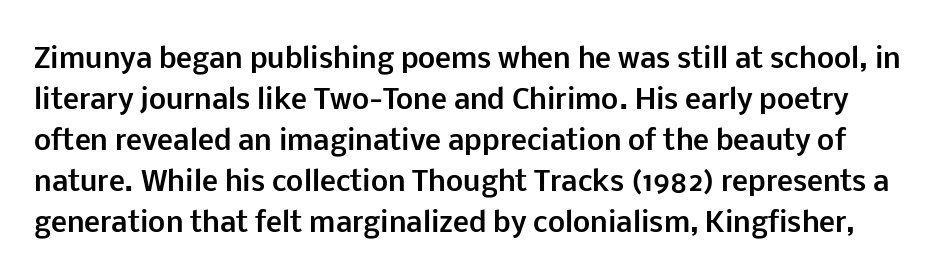
Check under the words: just untouched page. On the weight axis this lands at bold, roughly 700. The lettering stays uniformly vertical, giving the passage a roman look. Quick note: interline space is typical. The horizontal fit of the characters is conventional and even.
